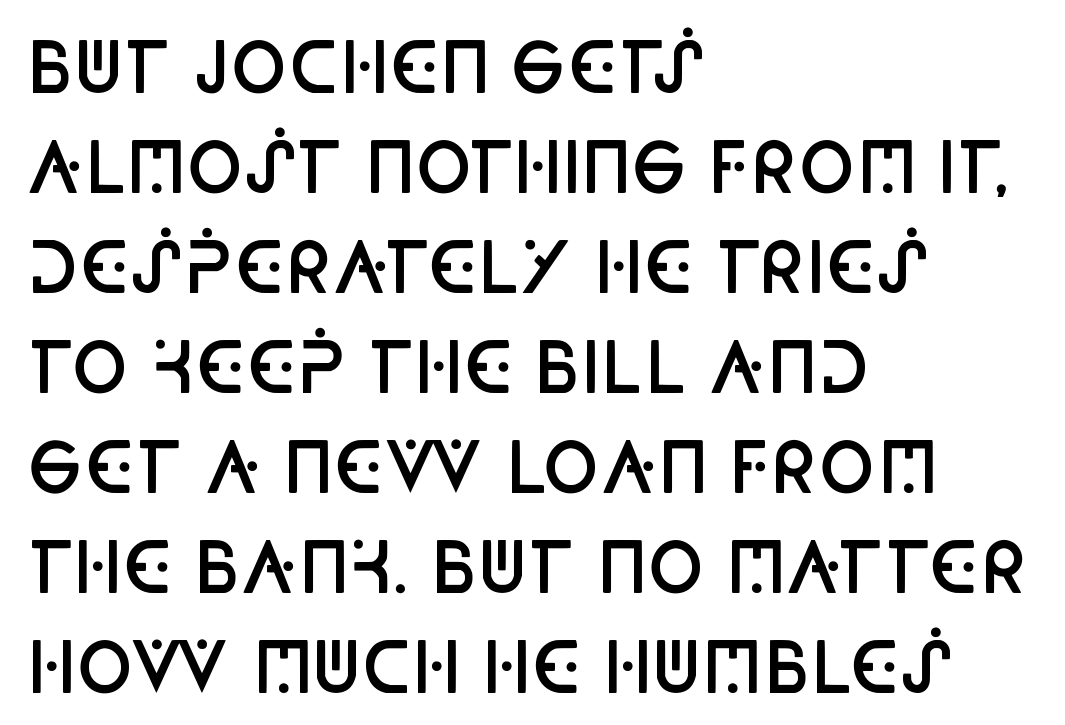
Q: Is the text bold? A: Semi-bold.
Q: Is the text italic (slanted)? A: No, it is upright.
Q: Is the typeface a serif or a sans-serif typeface? A: Sans-serif.
Q: Is the text underlined? A: No.
Q: How is the paragraph aligned? A: Left-aligned.
Q: Is the spacing between letters normal or unusually wide? A: Normal.
Q: Is the spacing between lines tight, normal or loose? A: Normal.
Q: Width (condensed, normal, or wide)? A: Condensed.
Q: Stroke contrast? A: Low.
Q: x-height? A: Large.
Q: Monospaced? A: No.
